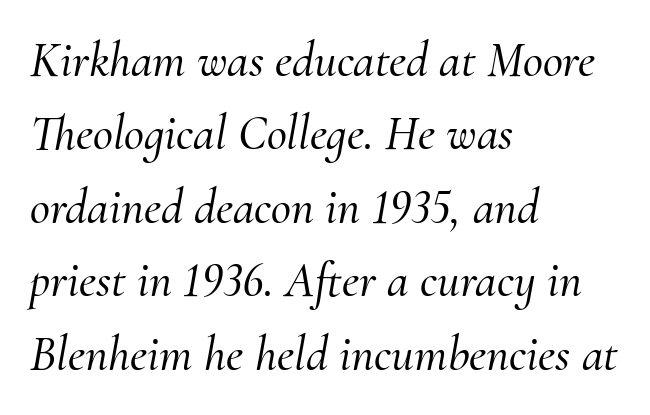
A typesetter would mark this as italic. Glance below the letters and you will spot only blank space. The line-height multiplier appears to be the usual default. Are there feet on the stems? There are — it's a serif.
